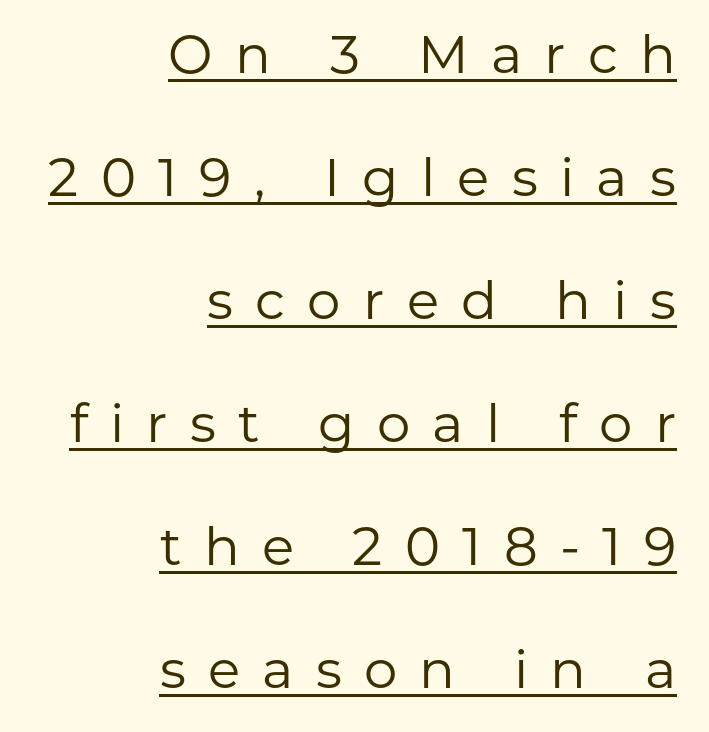
{"serif": "no", "italic": "no", "bold": "no", "weight": "regular", "width": "normal", "stroke_contrast": "low", "x_height": "medium", "monospaced": "no", "underline": "yes", "align": "right", "line_spacing": "loose", "line_spacing_ratio": 2.32, "letter_spacing": "wide", "letter_spacing_em": 0.42, "glyph_px": 53}
